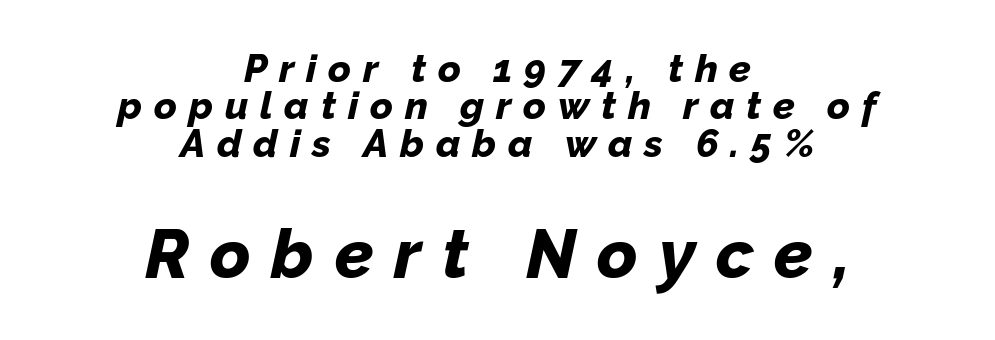
The image shows 69 px bold type, italic (leaning right); set centered, tight line spacing (0.96x), unusually wide letter spacing (+0.3 em), not underlined; the second (bottom) block is 1.77x larger; low stroke contrast and a medium x-height.
